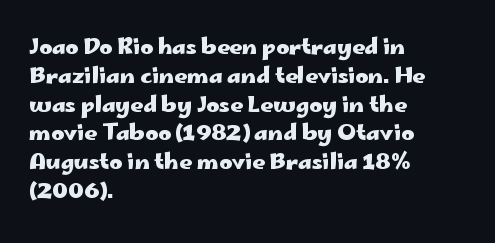
{"italic": "no", "bold": "yes", "underline": "no", "align": "left", "line_spacing": "normal", "line_spacing_ratio": 1.31, "letter_spacing": "normal", "letter_spacing_em": 0.0, "glyph_px": 22}
